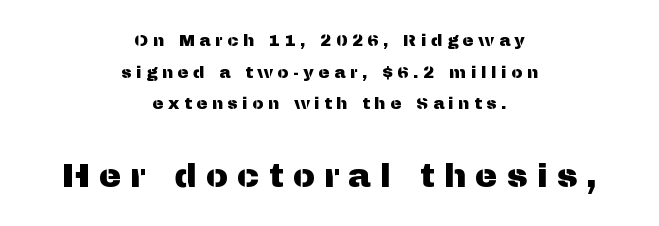
The image shows 34 px sans-serif type, upright; set centered, line spacing 1.86x, unusually wide letter spacing (+0.26 em), not underlined; the second (bottom) block is 2.0x larger; medium stroke contrast and a medium x-height.
